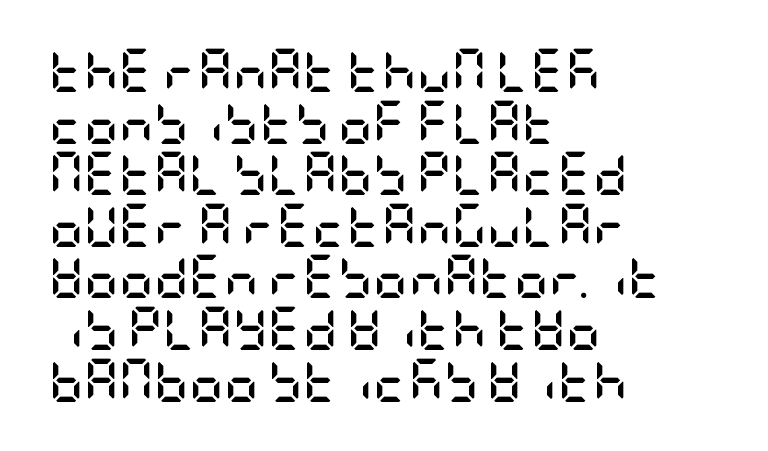
The image shows 43 px semibold, condensed sans-serif type, upright; set left-aligned, line spacing 1.2x, normal letter spacing, not underlined; low stroke contrast and a large x-height.
